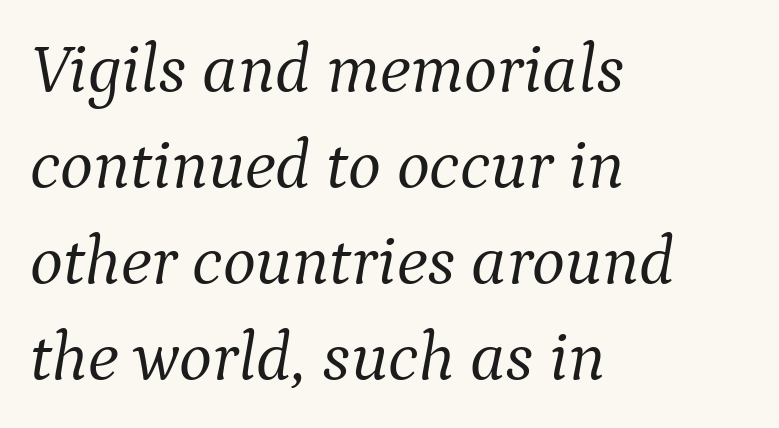
Q: Is the text bold? A: No.
Q: Is the text italic (slanted)? A: Yes, it leans right by about 9 degrees.
Q: Is the typeface a serif or a sans-serif typeface? A: Serif.
Q: Is the text underlined? A: No.
Q: How is the paragraph aligned? A: Left-aligned.
Q: Is the spacing between letters normal or unusually wide? A: Normal.
Q: Is the spacing between lines tight, normal or loose? A: Normal.
Q: Width (condensed, normal, or wide)? A: Normal.
Q: Stroke contrast? A: Medium.
Q: x-height? A: Medium.
Q: Monospaced? A: No.
